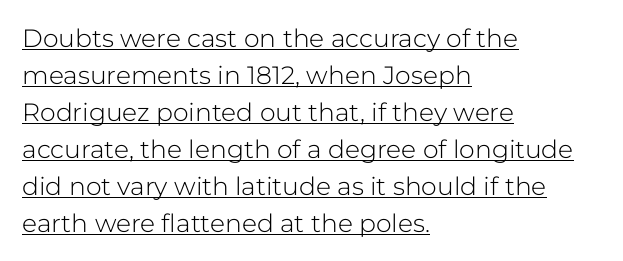
The image shows 25 px text type, upright; set left-aligned, normal line spacing (1.48x), normal letter spacing, underlined.
